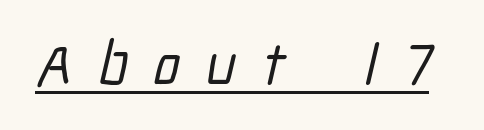
The image shows 60 px condensed sans-serif type; set unusually wide letter spacing (+0.43 em), underlined; low stroke contrast and a medium x-height.
